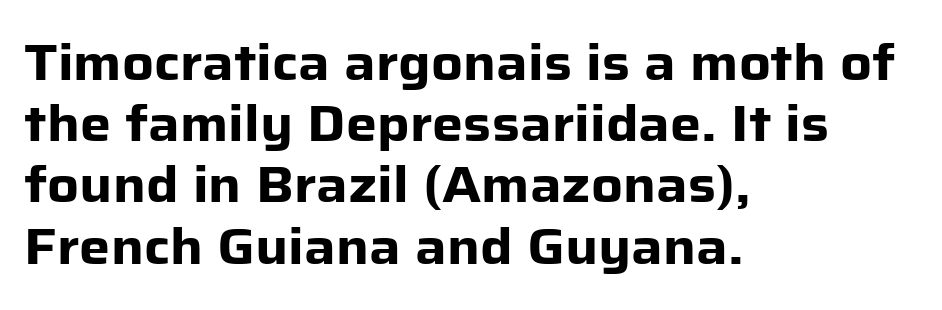
Standard letterfit; no display-style spreading of the glyphs. I'd call this a sans setting — the letters go barefoot. Proportional: the letters do not fall into vertical columns. I'd describe the lettering as bold — thick and assertive. Underline: absent. If you drew a line through each stem, it would be perfectly vertical.
